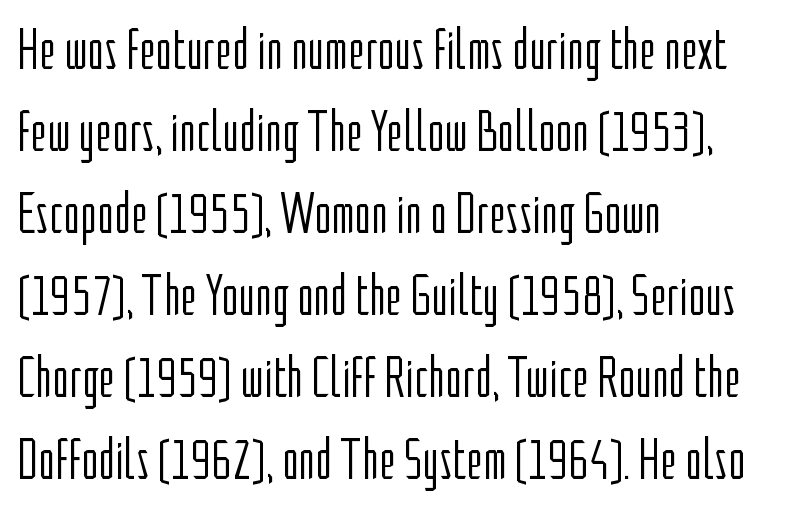
The image shows 57 px light, condensed sans-serif type, upright; set left-aligned, normal line spacing (1.44x), normal letter spacing, not underlined; low stroke contrast and a medium x-height.
